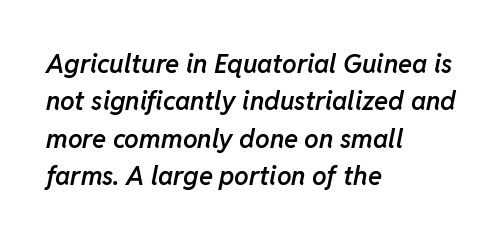
Q: Is the text bold? A: Semi-bold.
Q: Is the text italic (slanted)? A: Yes, it leans right by about 11 degrees.
Q: Is the text underlined? A: No.
Q: How is the paragraph aligned? A: Left-aligned.
Q: Is the spacing between letters normal or unusually wide? A: Normal.
Q: Is the spacing between lines tight, normal or loose? A: Normal.
